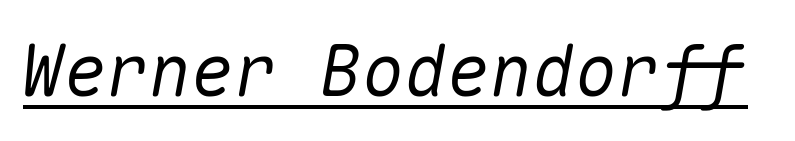
Q: Is the text italic (slanted)? A: Yes, it leans right by about 10 degrees.
Q: Is the text underlined? A: Yes.
Q: Is the spacing between letters normal or unusually wide? A: Normal.
Q: Width (condensed, normal, or wide)? A: Normal.
Q: Stroke contrast? A: Medium.
Q: x-height? A: Medium.
Q: Monospaced? A: Yes.
